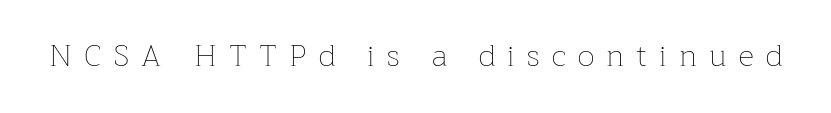
Letters rest on an invisible, unmarked baseline. Summary of weight: not heavy and not bold. Do the characters align in a grid? No, the font is proportional. Tracking value appears strongly positive — letters spread wide. The type sits square on the baseline with zero lean.
